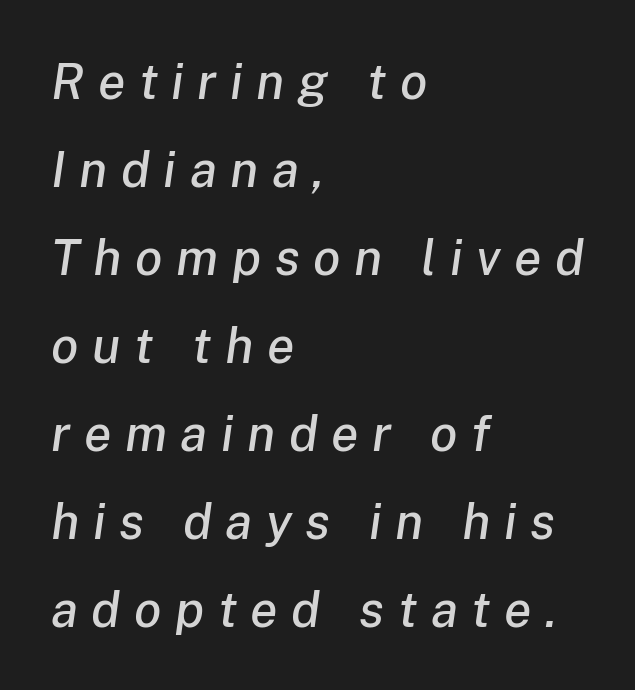
{"italic": "yes", "lean": "right", "slant_degrees": 8, "width": "normal", "stroke_contrast": "low", "x_height": "medium", "monospaced": "no", "underline": "no", "align": "left", "line_spacing_ratio": 1.76, "letter_spacing": "wide", "letter_spacing_em": 0.27, "glyph_px": 50}
